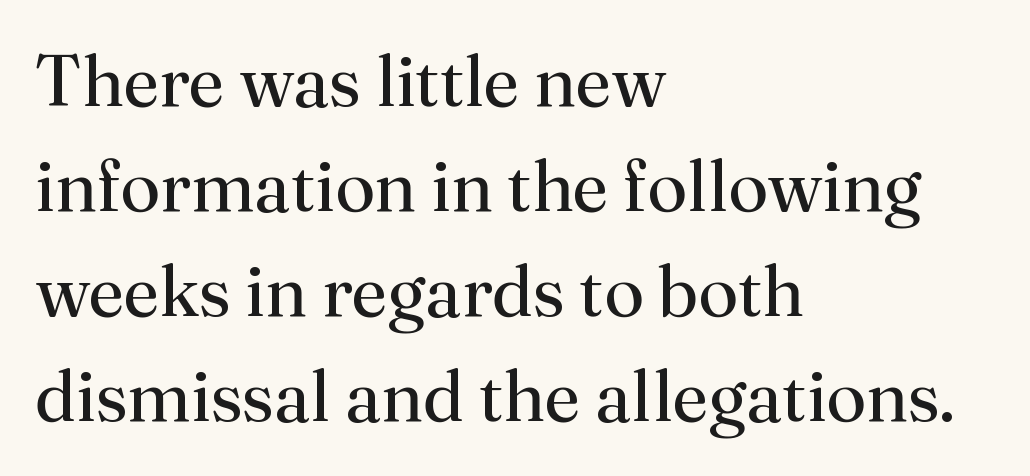
{"serif": "yes", "italic": "no", "bold": "no", "weight": "regular", "width": "normal", "stroke_contrast": "medium", "x_height": "small", "monospaced": "no", "underline": "no", "align": "left", "line_spacing": "normal", "line_spacing_ratio": 1.46, "letter_spacing": "normal", "letter_spacing_em": 0.0, "glyph_px": 72}
